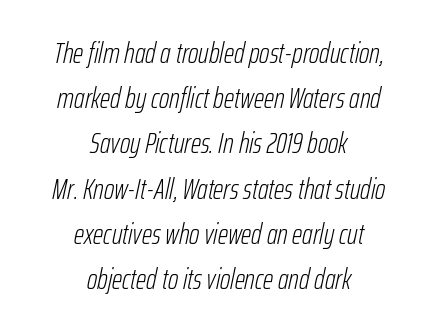
{"italic": "yes", "lean": "right", "slant_degrees": 12, "bold": "no", "weight": "light", "width": "condensed", "stroke_contrast": "low", "x_height": "medium", "monospaced": "no", "underline": "no", "align": "center", "line_spacing": "normal", "line_spacing_ratio": 1.56, "letter_spacing": "normal", "letter_spacing_em": 0.0, "glyph_px": 29}
